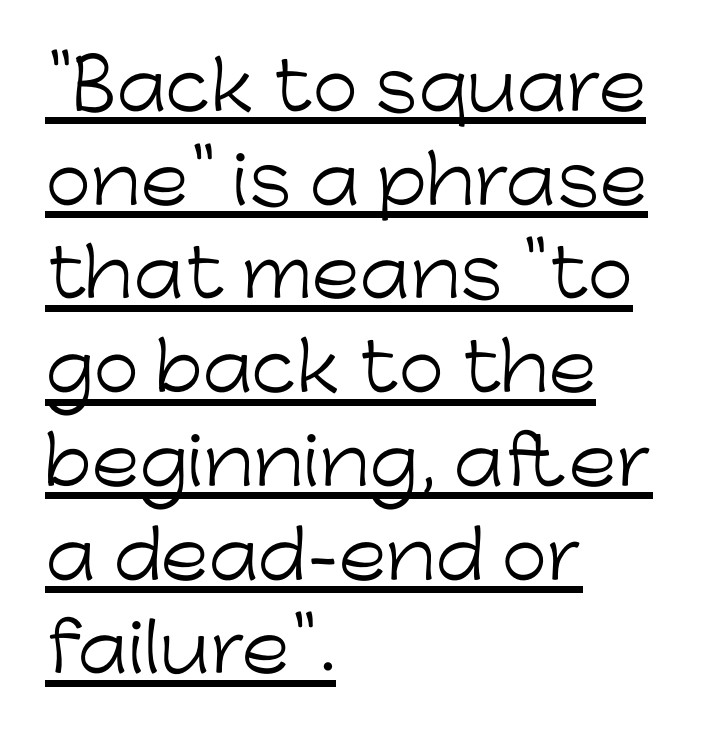
Summary of vertical rhythm: regular, with standard interline spacing. Quick note: not italic, upright. Think of a printed novel: that variable character pitch is what you see here. You can tell from the bare stems that sans-serif type was used. Is the type heavy? It reads as light-to-regular instead. The letterforms sit shoulder to shoulder at normal distance.
